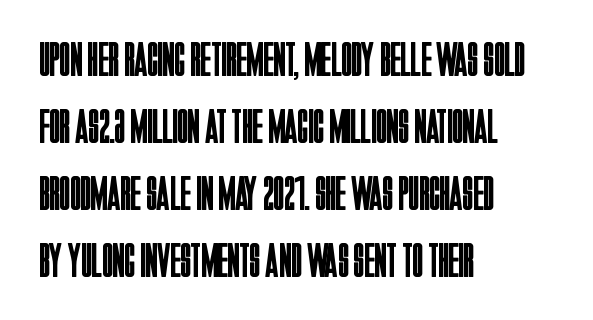
The image shows 49 px regular-weight, condensed sans-serif type, upright; set left-aligned, normal line spacing (1.37x), normal letter spacing, not underlined; low stroke contrast and a large x-height.
